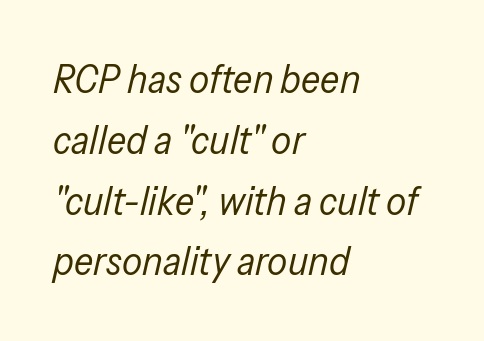
Q: Is the text bold? A: No.
Q: Is the text italic (slanted)? A: Yes, it leans right by about 13 degrees.
Q: Is the text underlined? A: No.
Q: How is the paragraph aligned? A: Left-aligned.
Q: Is the spacing between letters normal or unusually wide? A: Normal.
Q: Is the spacing between lines tight, normal or loose? A: Normal.
Q: Width (condensed, normal, or wide)? A: Condensed.
Q: Stroke contrast? A: Low.
Q: x-height? A: Medium.
Q: Monospaced? A: No.
